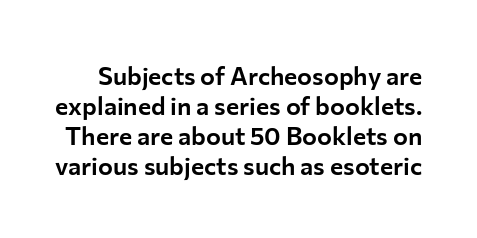
{"italic": "no", "underline": "no", "line_spacing_ratio": 1.2, "letter_spacing": "normal", "letter_spacing_em": 0.0, "glyph_px": 25}
